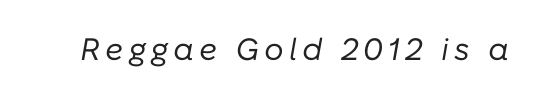
Q: Is the text bold? A: No.
Q: Is the text italic (slanted)? A: Yes, it leans right by about 10 degrees.
Q: Is the text underlined? A: No.
Q: Width (condensed, normal, or wide)? A: Normal.
Q: Stroke contrast? A: Low.
Q: x-height? A: Medium.
Q: Monospaced? A: No.
